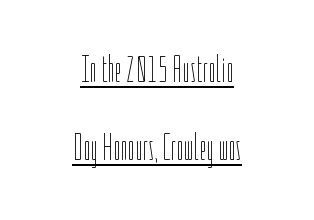
Loosely led — the rows are spread out. The face used here appears with an underline applied. The face used here is proportionally spaced, like ordinary book or web type. These lines stack symmetrically, like a column narrowing and widening about its center. Italic? Not at all — the glyphs are vertical. Stroke thickness stays within the range of a standard reading face or lighter.
